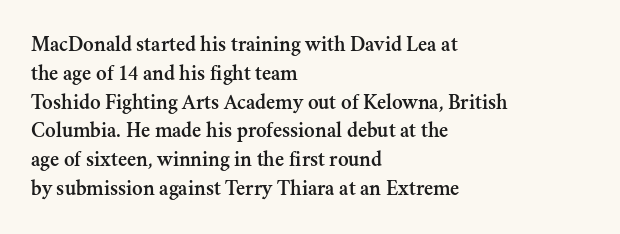
The image shows 22 px text type, upright; set left-aligned, normal line spacing (1.31x), normal letter spacing, not underlined.
